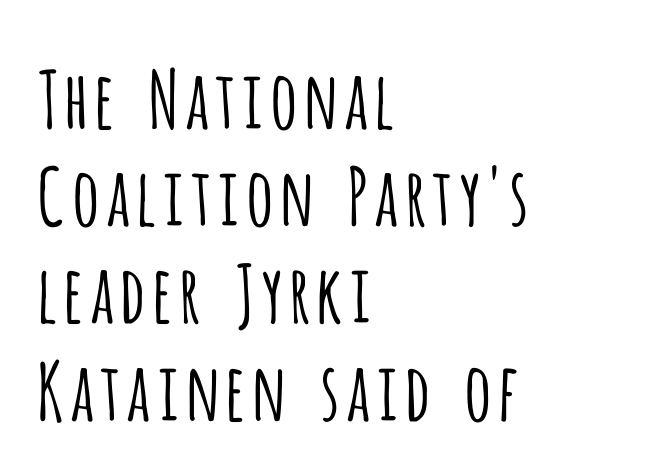
Q: Is the text bold? A: No.
Q: Is the text italic (slanted)? A: No, it is upright.
Q: Is the typeface a serif or a sans-serif typeface? A: Sans-serif.
Q: Is the text underlined? A: No.
Q: How is the paragraph aligned? A: Left-aligned.
Q: Is the spacing between letters normal or unusually wide? A: Normal.
Q: Width (condensed, normal, or wide)? A: Condensed.
Q: Stroke contrast? A: Low.
Q: x-height? A: Large.
Q: Monospaced? A: No.
